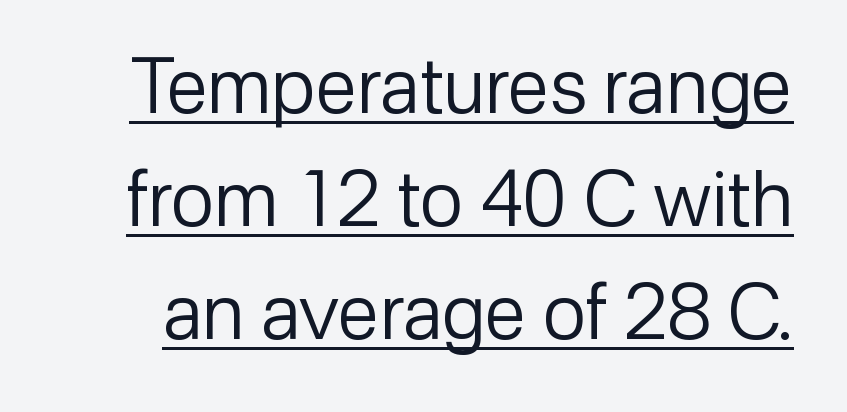
Q: Is the text bold? A: No.
Q: Is the text italic (slanted)? A: No, it is upright.
Q: Is the typeface a serif or a sans-serif typeface? A: Sans-serif.
Q: Is the text underlined? A: Yes.
Q: Is the spacing between letters normal or unusually wide? A: Normal.
Q: Is the spacing between lines tight, normal or loose? A: Normal.
Q: Width (condensed, normal, or wide)? A: Normal.
Q: Stroke contrast? A: Low.
Q: x-height? A: Medium.
Q: Monospaced? A: No.
